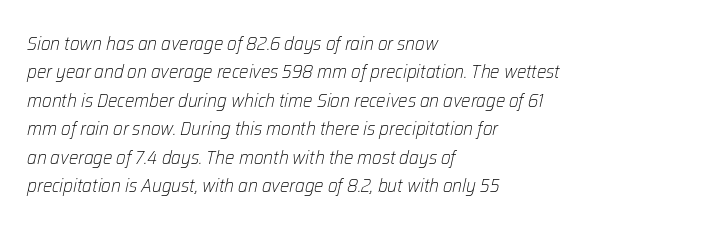
The image shows 20 px text type, italic (leaning right); set left-aligned, normal line spacing (1.42x), normal letter spacing, not underlined.
